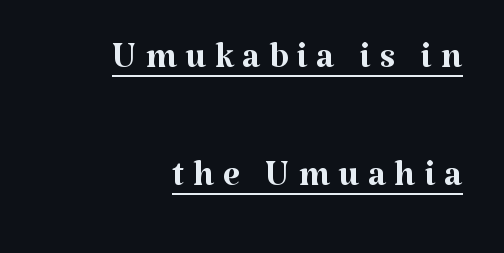
The image shows 50 px regular-weight serif type, upright; set right-aligned, loose line spacing (2.36x), underlined; medium stroke contrast and a medium x-height.
